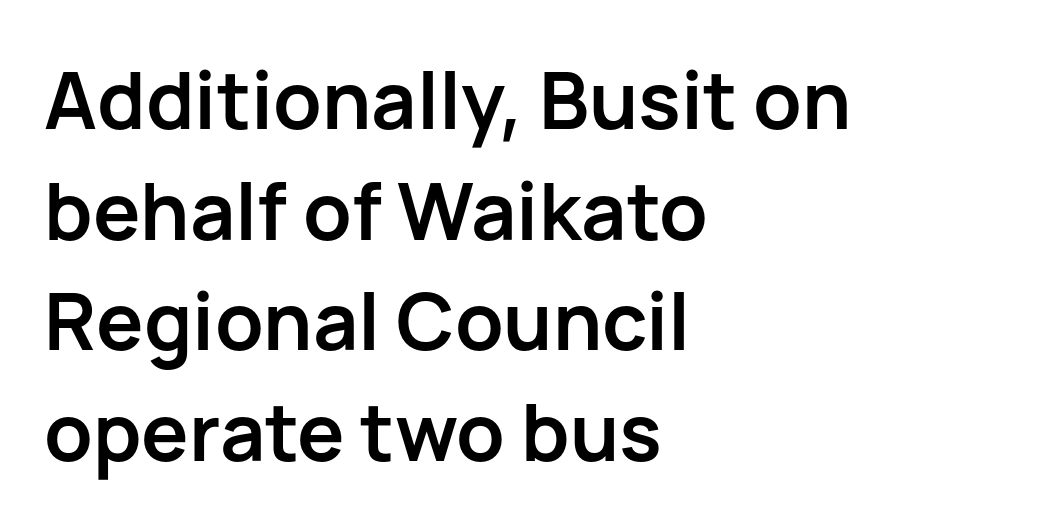
{"serif": "no", "italic": "no", "bold": "yes", "weight": "semibold", "width": "normal", "stroke_contrast": "low", "x_height": "medium", "monospaced": "no", "underline": "no", "align": "left", "line_spacing": "normal", "line_spacing_ratio": 1.4, "letter_spacing": "normal", "letter_spacing_em": 0.0, "glyph_px": 79}
